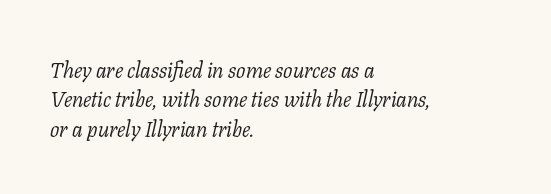
{"italic": "yes", "lean": "right", "slant_degrees": 11, "bold": "no", "underline": "no", "align": "left", "line_spacing": "normal", "line_spacing_ratio": 1.33, "letter_spacing": "normal", "letter_spacing_em": 0.0, "glyph_px": 22}
